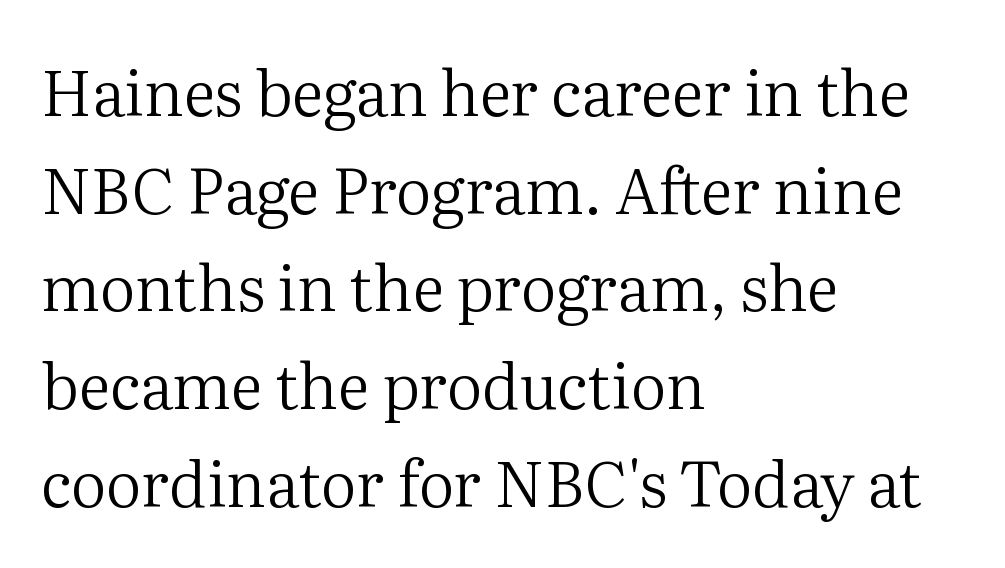
The image shows 63 px regular-weight serif type, upright; set left-aligned, normal line spacing (1.55x), normal letter spacing, not underlined; medium stroke contrast and a medium x-height.
